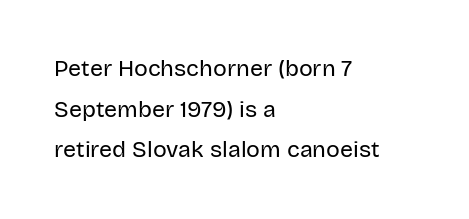
The image shows 23 px text type, upright; set left-aligned, line spacing 1.77x, normal letter spacing, not underlined.
